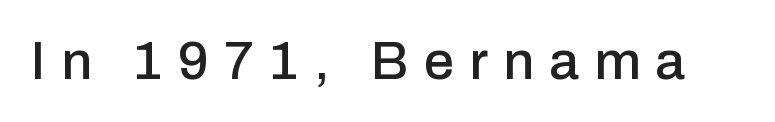
Q: Is the text italic (slanted)? A: No, it is upright.
Q: Is the typeface a serif or a sans-serif typeface? A: Sans-serif.
Q: Is the text underlined? A: No.
Q: Is the spacing between letters normal or unusually wide? A: Unusually wide.
Q: Width (condensed, normal, or wide)? A: Normal.
Q: Stroke contrast? A: Low.
Q: x-height? A: Medium.
Q: Monospaced? A: No.
